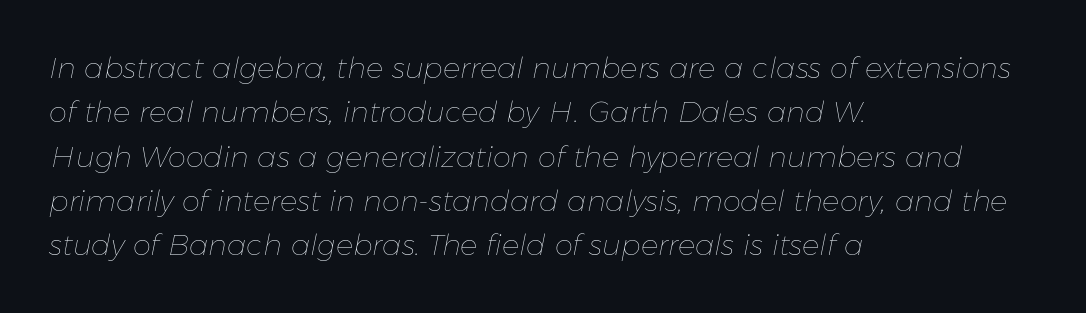
{"italic": "yes", "lean": "right", "slant_degrees": 11, "bold": "no", "weight": "thin", "width": "normal", "stroke_contrast": "low", "x_height": "medium", "monospaced": "no", "underline": "no", "align": "left", "line_spacing": "normal", "line_spacing_ratio": 1.53, "letter_spacing": "normal", "letter_spacing_em": 0.0, "glyph_px": 29}
